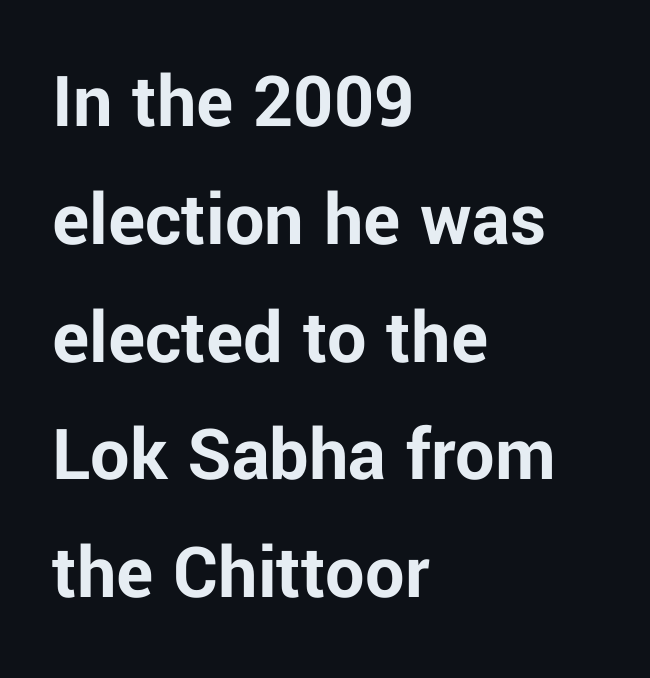
{"serif": "no", "italic": "no", "bold": "yes", "weight": "bold", "width": "normal", "stroke_contrast": "low", "x_height": "medium", "monospaced": "no", "underline": "no", "align": "left", "line_spacing": "normal", "line_spacing_ratio": 1.51, "letter_spacing": "normal", "letter_spacing_em": 0.0, "glyph_px": 78}
